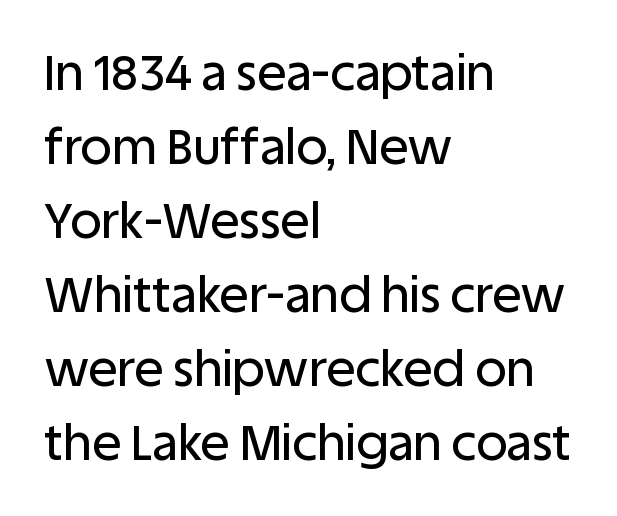
There is no visible air inserted between adjacent glyphs. The ragged edge is on the right, which tells us the setting is flush left. Vertical spacing — default. Observe the absence of serifs on each vertical stroke in this sample.
